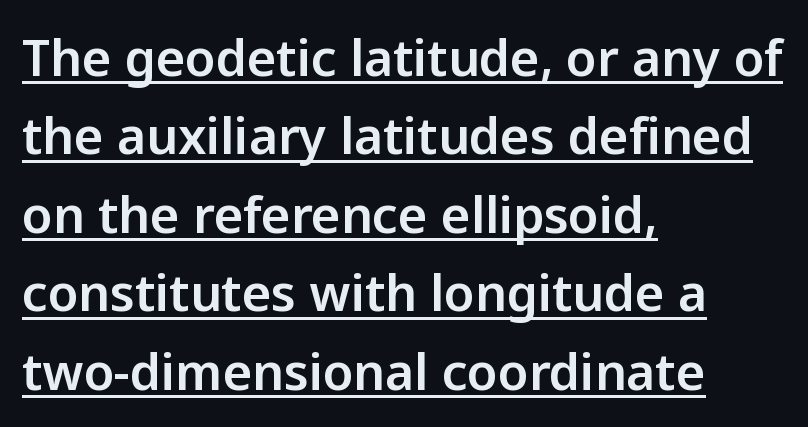
{"serif": "no", "italic": "no", "width": "normal", "stroke_contrast": "low", "x_height": "medium", "monospaced": "no", "underline": "yes", "align": "left", "line_spacing": "normal", "line_spacing_ratio": 1.57, "letter_spacing": "normal", "letter_spacing_em": 0.0, "glyph_px": 50}
